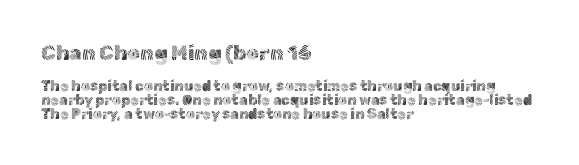
Glance below the letters and you will spot only blank space. Baseline-to-baseline distance is barely more than the letter height. All the whitespace from short lines collects on the right. When letters stand straight like this, we call the style roman or upright.
